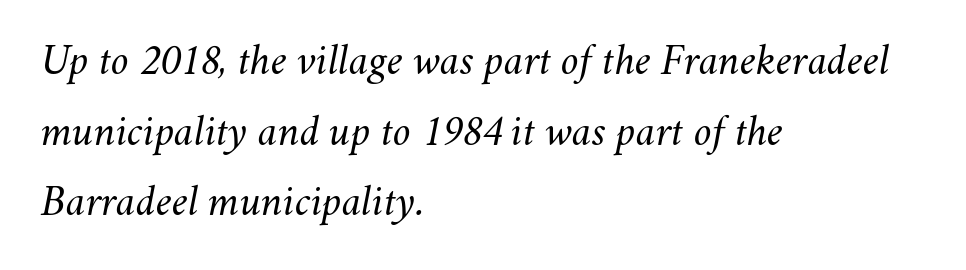
{"italic": "yes", "lean": "right", "slant_degrees": 11, "bold": "no", "weight": "light", "width": "normal", "stroke_contrast": "medium", "x_height": "small", "monospaced": "no", "underline": "no", "align": "left", "line_spacing": "normal", "line_spacing_ratio": 1.57, "letter_spacing": "normal", "letter_spacing_em": 0.0, "glyph_px": 45}
